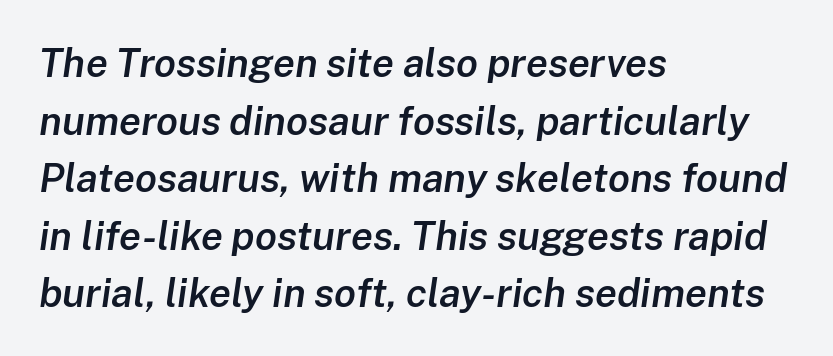
{"italic": "yes", "lean": "right", "slant_degrees": 8, "bold": "semi", "weight": "semibold", "width": "normal", "stroke_contrast": "low", "x_height": "medium", "monospaced": "no", "underline": "no", "align": "left", "line_spacing": "normal", "line_spacing_ratio": 1.44, "letter_spacing": "normal", "letter_spacing_em": 0.0, "glyph_px": 40}
